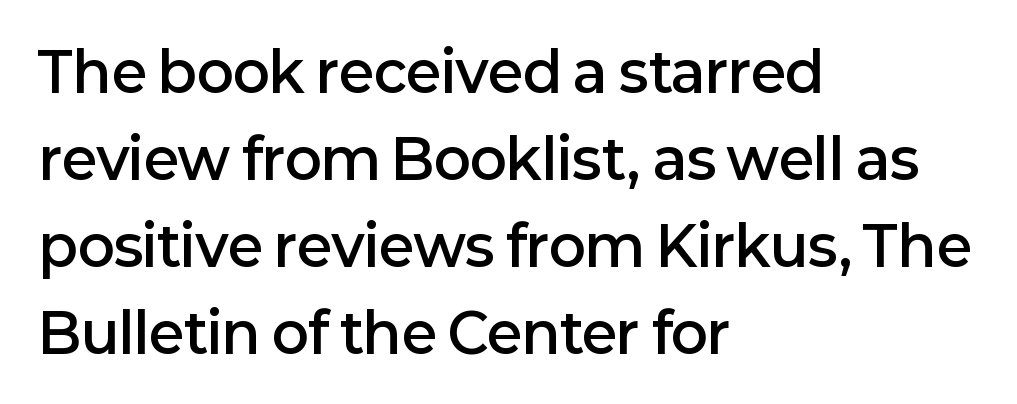
The image shows 55 px semibold sans-serif type, upright; set left-aligned, normal line spacing (1.58x), normal letter spacing, not underlined; low stroke contrast and a medium x-height.
